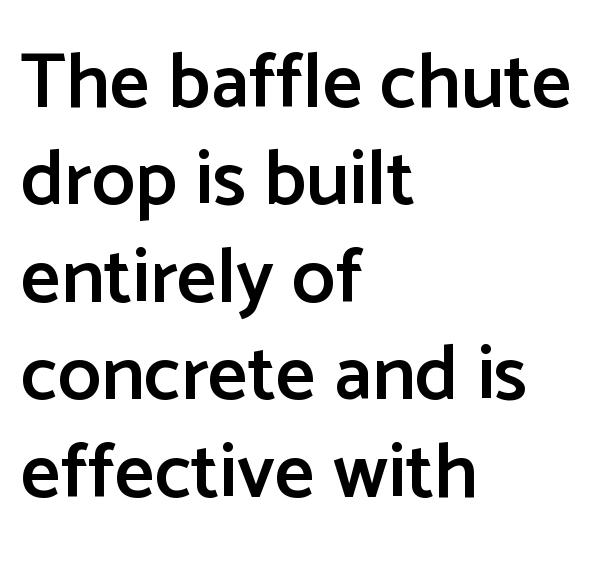
Q: Is the text bold? A: Semi-bold.
Q: Is the text italic (slanted)? A: No, it is upright.
Q: Is the typeface a serif or a sans-serif typeface? A: Sans-serif.
Q: Is the text underlined? A: No.
Q: How is the paragraph aligned? A: Left-aligned.
Q: Is the spacing between letters normal or unusually wide? A: Normal.
Q: Is the spacing between lines tight, normal or loose? A: Normal.
Q: Width (condensed, normal, or wide)? A: Normal.
Q: Stroke contrast? A: Low.
Q: x-height? A: Medium.
Q: Monospaced? A: No.
